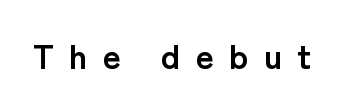
The image shows 35 px semibold sans-serif type, upright; set unusually wide letter spacing (+0.43 em), not underlined; low stroke contrast and a medium x-height.
